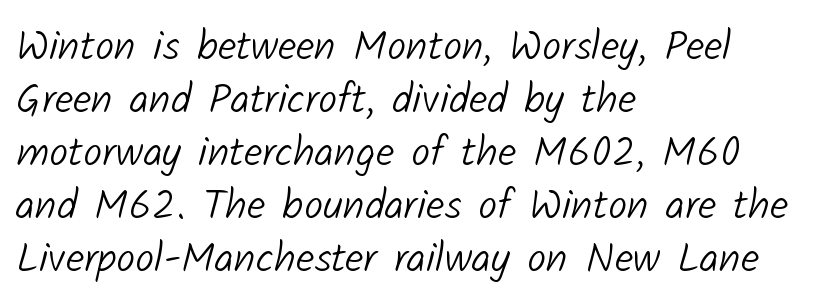
{"serif": "no", "bold": "no", "weight": "light", "width": "normal", "stroke_contrast": "low", "x_height": "medium", "monospaced": "no", "underline": "no", "align": "left", "line_spacing": "normal", "line_spacing_ratio": 1.26, "letter_spacing": "normal", "letter_spacing_em": 0.0, "glyph_px": 42}
